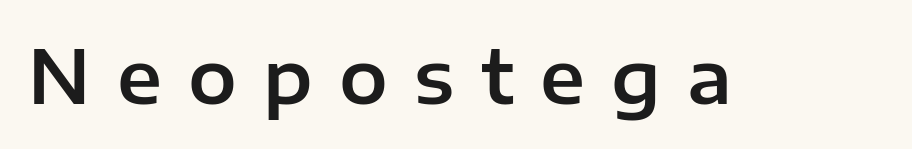
The image shows 73 px sans-serif type, upright; set unusually wide letter spacing (+0.36 em), not underlined; low stroke contrast and a medium x-height.
